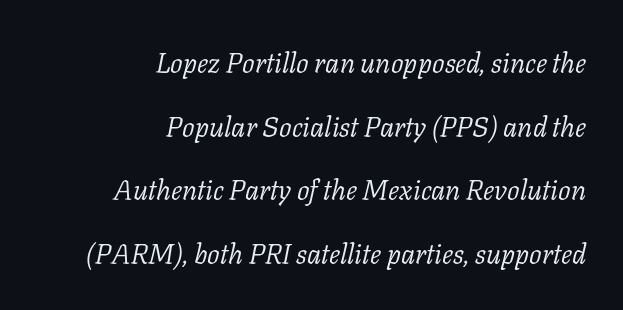
Q: Is the text bold? A: No.
Q: Is the text italic (slanted)? A: Yes, it leans right by about 11 degrees.
Q: Is the typeface a serif or a sans-serif typeface? A: Serif.
Q: Is the text underlined? A: No.
Q: How is the paragraph aligned? A: Right-aligned.
Q: Is the spacing between letters normal or unusually wide? A: Normal.
Q: Is the spacing between lines tight, normal or loose? A: Loose.
Q: Width (condensed, normal, or wide)? A: Normal.
Q: Stroke contrast? A: Low.
Q: x-height? A: Medium.
Q: Monospaced? A: No.
